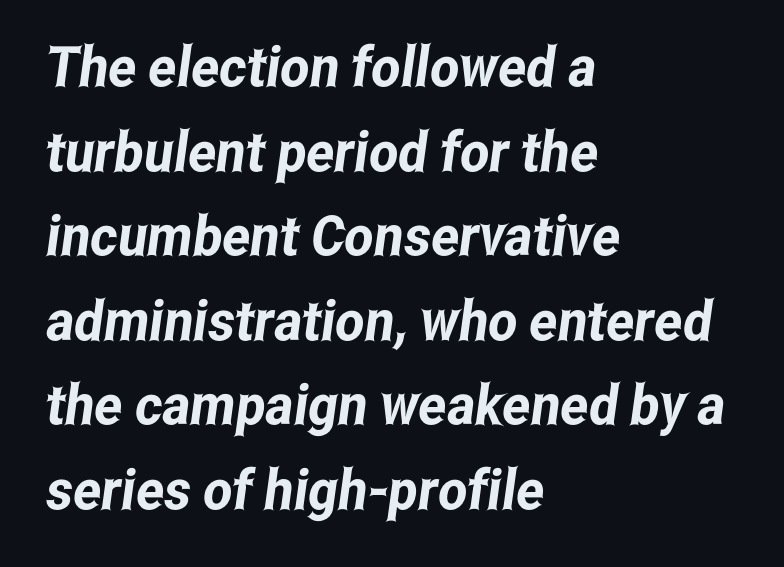
The image shows 56 px condensed sans-serif type; set left-aligned, normal line spacing (1.51x), normal letter spacing, not underlined; low stroke contrast and a medium x-height.
